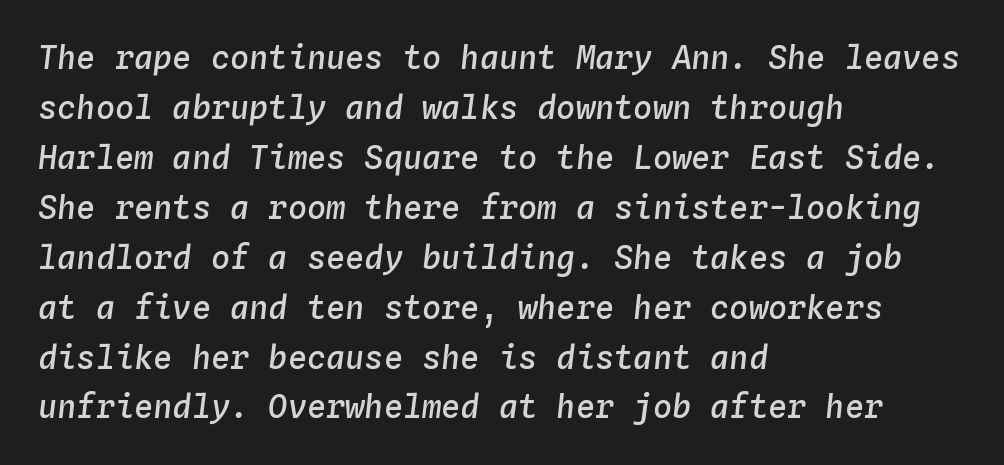
{"italic": "yes", "lean": "right", "slant_degrees": 4, "bold": "semi", "weight": "semibold", "width": "normal", "stroke_contrast": "low", "x_height": "medium", "monospaced": "yes", "underline": "no", "align": "left", "line_spacing": "normal", "line_spacing_ratio": 1.56, "letter_spacing": "normal", "letter_spacing_em": 0.0, "glyph_px": 32}
